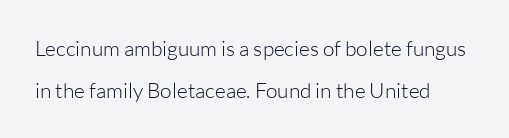
Q: Is the text bold? A: No.
Q: Is the text italic (slanted)? A: No, it is upright.
Q: Is the text underlined? A: No.
Q: Is the spacing between letters normal or unusually wide? A: Normal.
Q: Is the spacing between lines tight, normal or loose? A: Loose.
